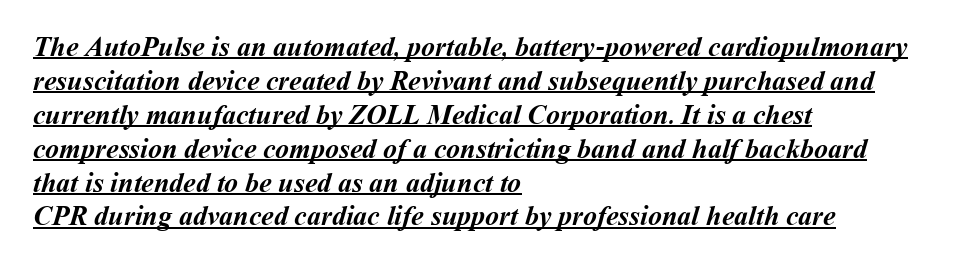
{"bold": "yes", "weight": "semibold", "width": "normal", "stroke_contrast": "medium", "x_height": "medium", "monospaced": "no", "underline": "yes", "align": "left", "line_spacing_ratio": 1.21, "letter_spacing": "normal", "letter_spacing_em": 0.0, "glyph_px": 28}
